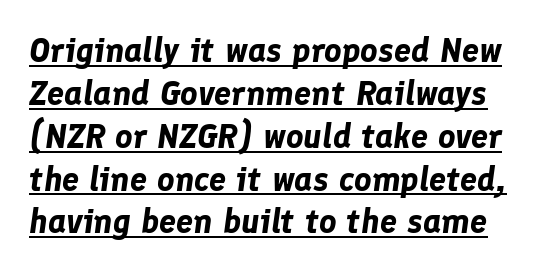
Q: Is the text bold? A: Yes.
Q: Is the text italic (slanted)? A: Yes, it leans right by about 8 degrees.
Q: Is the text underlined? A: Yes.
Q: Is the spacing between letters normal or unusually wide? A: Normal.
Q: Is the spacing between lines tight, normal or loose? A: Normal.
Q: Width (condensed, normal, or wide)? A: Normal.
Q: Stroke contrast? A: Low.
Q: x-height? A: Medium.
Q: Monospaced? A: No.
